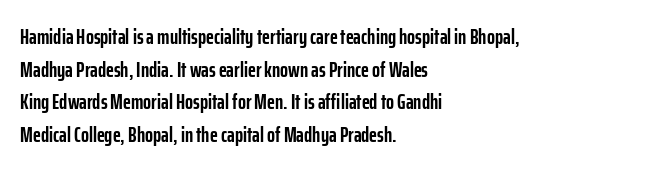
The image shows 21 px bold type, upright; set left-aligned, normal line spacing (1.55x), normal letter spacing, not underlined.
